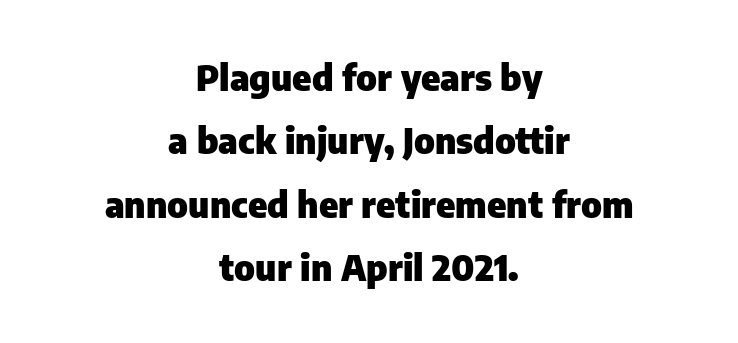
{"serif": "no", "italic": "no", "bold": "yes", "weight": "heavy", "width": "normal", "stroke_contrast": "low", "x_height": "medium", "monospaced": "no", "underline": "no", "align": "center", "line_spacing_ratio": 1.76, "letter_spacing": "normal", "letter_spacing_em": 0.0, "glyph_px": 36}
